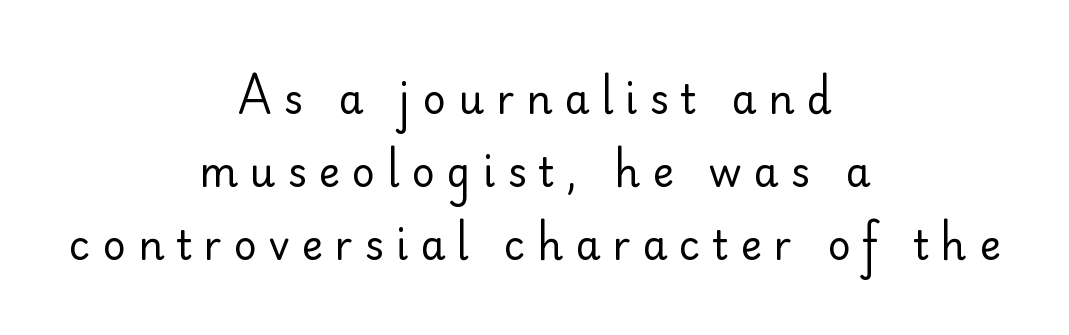
Each letter keeps its own natural width here, so spacing adapts to shape. These lines stack symmetrically, like a column narrowing and widening about its center. The font family rendered here belongs to the sans-serif group. Nope, not italic — everything's standing straight. A quiet, ordinary-to-light weight characterises the typeface. The letters are spread apart with noticeably loose tracking.
